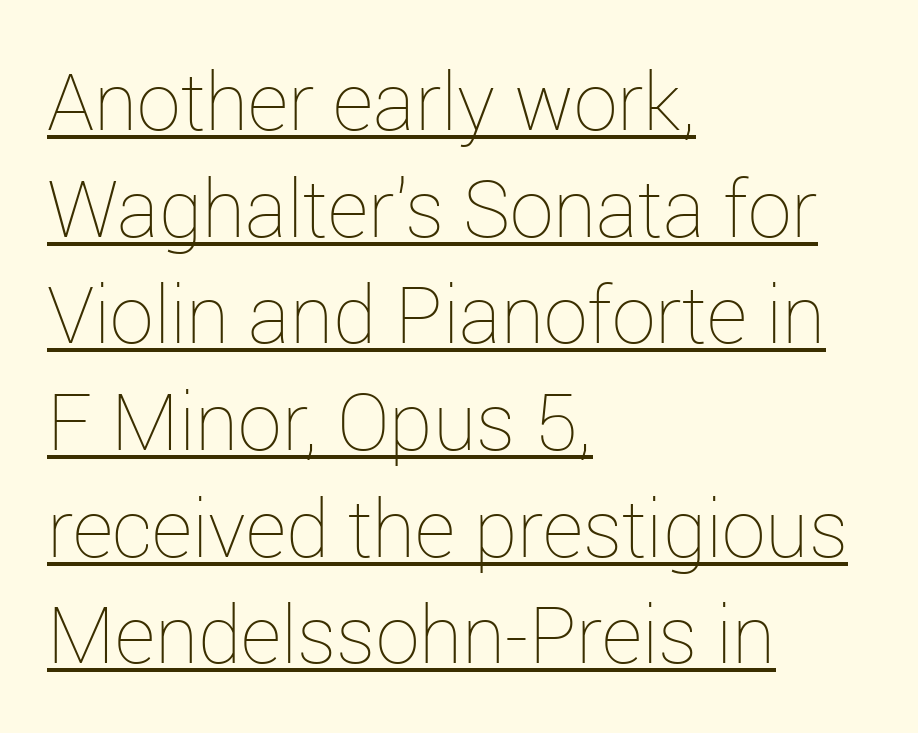
Q: Is the text bold? A: No.
Q: Is the text italic (slanted)? A: No, it is upright.
Q: Is the text underlined? A: Yes.
Q: How is the paragraph aligned? A: Left-aligned.
Q: Is the spacing between letters normal or unusually wide? A: Normal.
Q: Is the spacing between lines tight, normal or loose? A: Normal.
Q: Width (condensed, normal, or wide)? A: Normal.
Q: Stroke contrast? A: Low.
Q: x-height? A: Medium.
Q: Monospaced? A: No.
